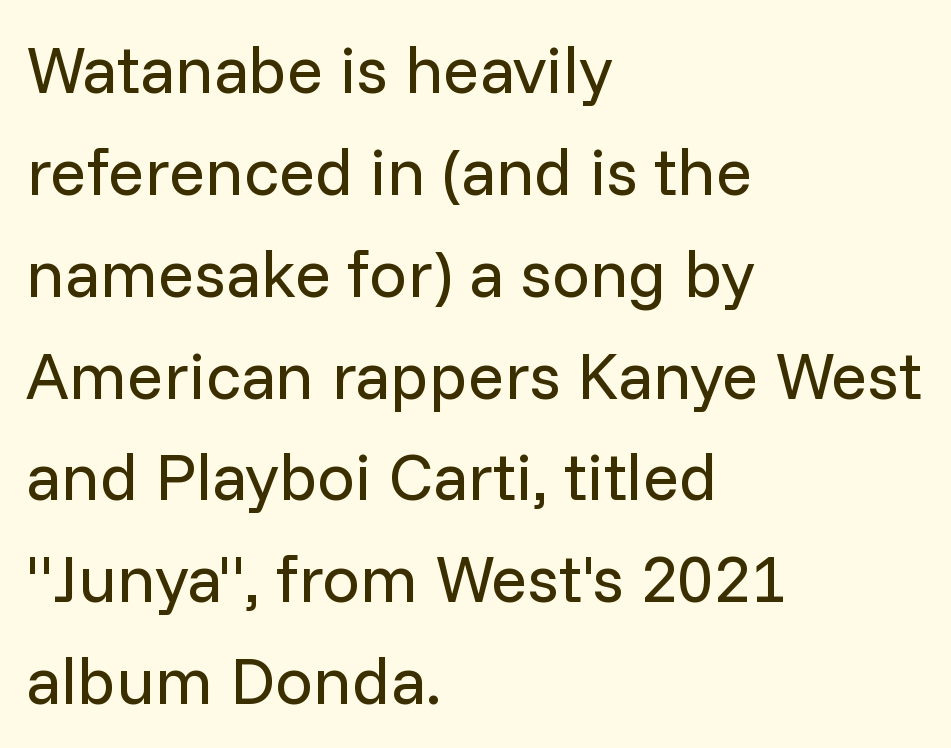
Is the stroke heavy? The answer is a plain regular-or-lighter. Bare-footed words on every line. Font category for this specimen: sans-serif. Left-aligned paragraph, ragged on the right. Spacing verdict: proportional, widths tailored to each character. Tracking value appears to be zero — textbook default spacing.
